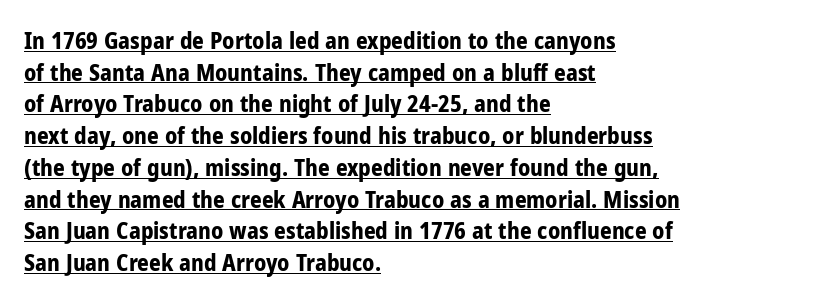
Is there any slant? The stems are plumb. The glyphs have the mass of a bold cut. The letterforms sit shoulder to shoulder at normal distance. The text block is weighted toward the left margin, trailing off unevenly rightward.
